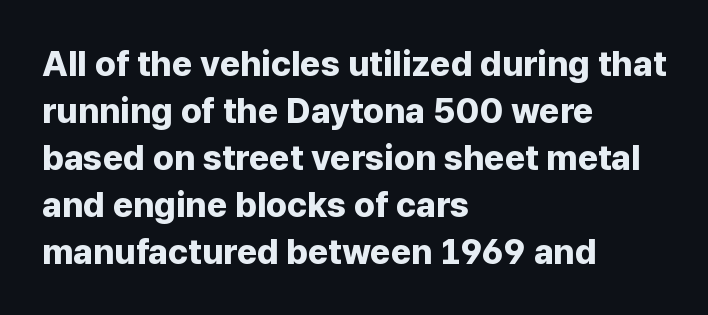
Thick stems and heavy bowls — unmistakably bold. Do the characters align in a grid? No, the font is proportional. Quick note: not italic, upright. Vertically, the passage feels balanced, rows spaced as you'd expect. These lines stack with their left ends in a neat column.
